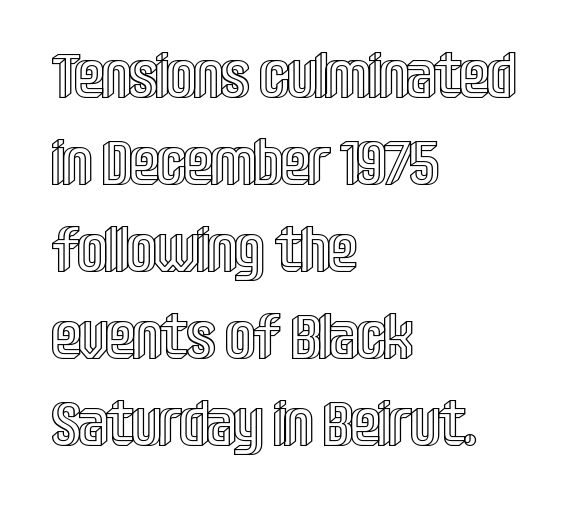
Q: Is the text italic (slanted)? A: No, it is upright.
Q: Is the text underlined? A: No.
Q: How is the paragraph aligned? A: Left-aligned.
Q: Is the spacing between letters normal or unusually wide? A: Normal.
Q: Is the spacing between lines tight, normal or loose? A: Normal.
Q: Width (condensed, normal, or wide)? A: Condensed.
Q: x-height? A: Large.
Q: Monospaced? A: No.
